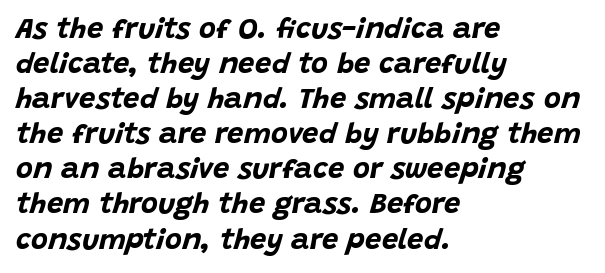
{"italic": "yes", "lean": "right", "slant_degrees": 15, "bold": "yes", "weight": "bold", "width": "normal", "stroke_contrast": "low", "x_height": "large", "monospaced": "no", "underline": "no", "align": "left", "line_spacing_ratio": 1.21, "letter_spacing": "normal", "letter_spacing_em": 0.0, "glyph_px": 29}
